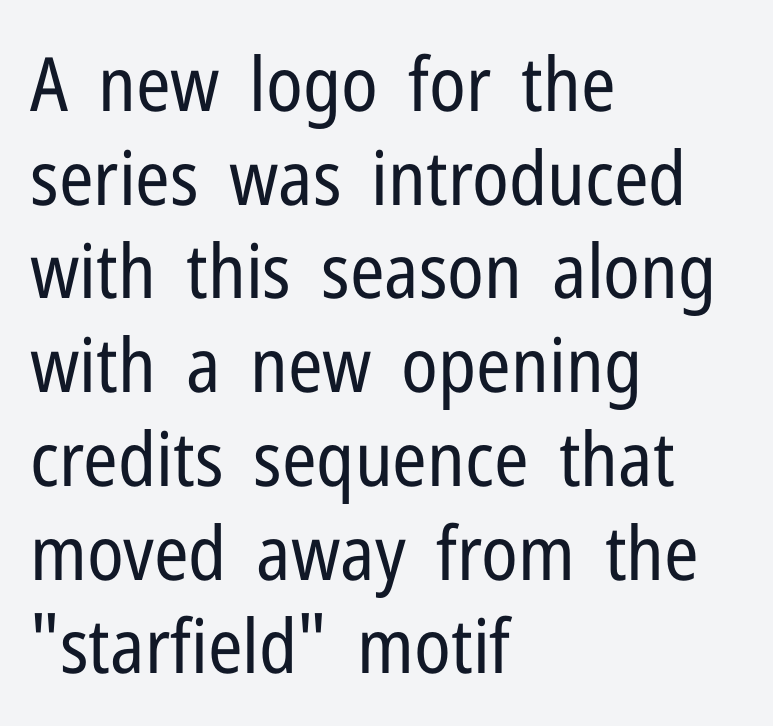
The image shows 75 px regular-weight, condensed sans-serif type, upright; set left-aligned, normal line spacing (1.25x), normal letter spacing, not underlined; low stroke contrast and a medium x-height.
